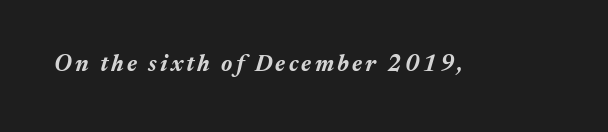
A bare baseline throughout the passage. These lines were composed using italics. What weight is shown? A full bold with thick strokes.
